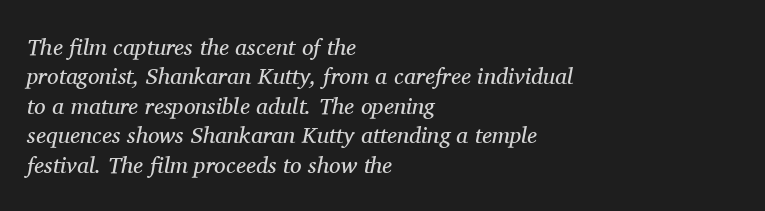
Q: Is the text bold? A: No.
Q: Is the text italic (slanted)? A: Yes, it leans right by about 11 degrees.
Q: Is the text underlined? A: No.
Q: How is the paragraph aligned? A: Left-aligned.
Q: Is the spacing between letters normal or unusually wide? A: Normal.
Q: Is the spacing between lines tight, normal or loose? A: Normal.
